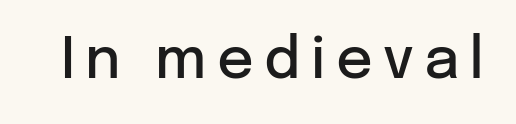
The image shows 57 px semibold sans-serif type, upright; set not underlined; low stroke contrast and a medium x-height.
